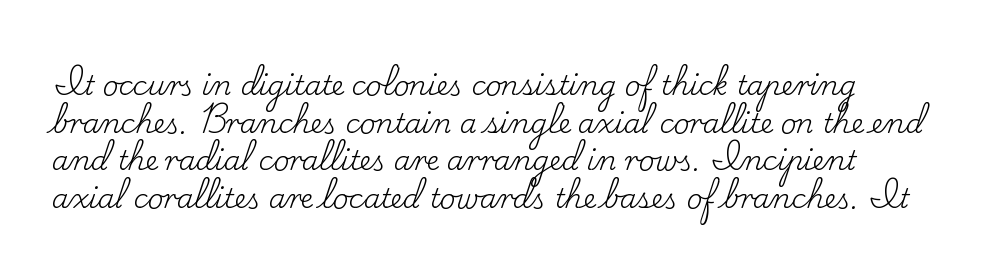
{"bold": "no", "underline": "no", "line_spacing": "normal", "line_spacing_ratio": 1.39, "letter_spacing": "normal", "letter_spacing_em": 0.0, "glyph_px": 27}
